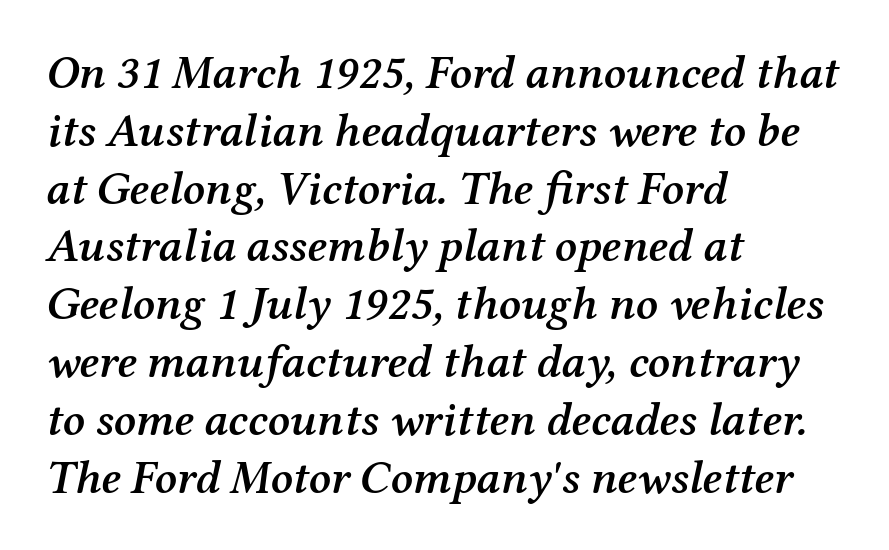
{"serif": "yes", "italic": "yes", "lean": "right", "slant_degrees": 12, "bold": "semi", "weight": "semibold", "width": "normal", "stroke_contrast": "medium", "x_height": "medium", "monospaced": "no", "underline": "no", "align": "left", "line_spacing_ratio": 1.23, "letter_spacing": "normal", "letter_spacing_em": 0.0, "glyph_px": 47}
